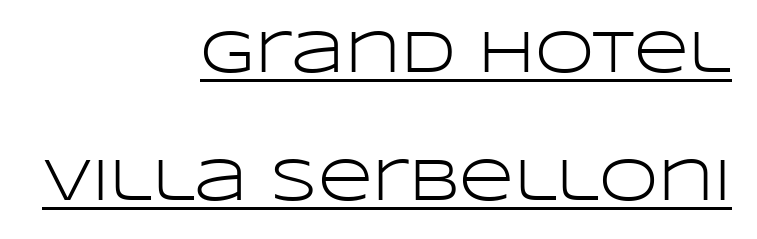
{"serif": "no", "italic": "no", "bold": "no", "weight": "light", "width": "wide", "stroke_contrast": "low", "x_height": "large", "monospaced": "no", "underline": "yes", "align": "right", "line_spacing": "loose", "line_spacing_ratio": 2.13, "letter_spacing": "normal", "letter_spacing_em": 0.0, "glyph_px": 60}
